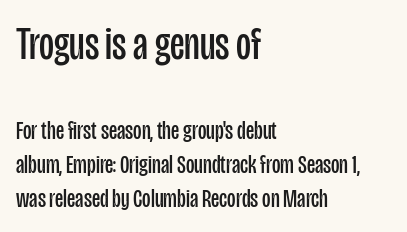
The image shows 46 px regular-weight, condensed sans-serif type, upright; set left-aligned, normal line spacing (1.32x), normal letter spacing, not underlined; the first (top) block is 1.77x larger; low stroke contrast and a large x-height.
